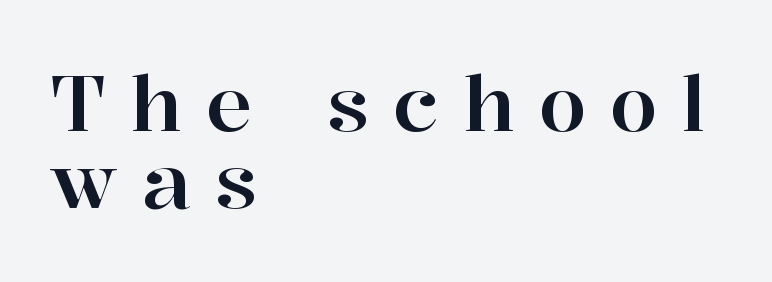
{"serif": "yes", "italic": "no", "width": "normal", "stroke_contrast": "high", "x_height": "medium", "monospaced": "no", "underline": "no", "align": "left", "line_spacing": "tight", "line_spacing_ratio": 1.0, "letter_spacing": "wide", "letter_spacing_em": 0.31, "glyph_px": 77}
